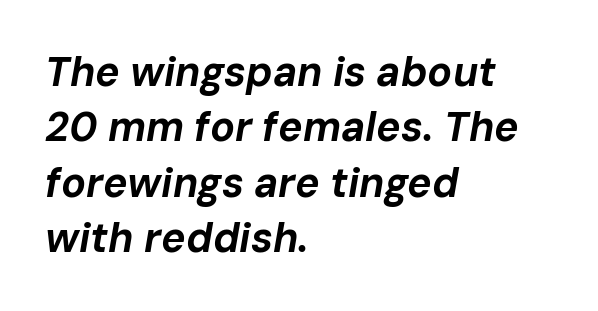
The rag falls on the right side of this text block. The face used here has the dense, thick strokes of a bold. It's the slanting kind of type. You could call the tracking neutral — neither tight nor loose. Character widths vary here, with narrow letters taking less room than wide ones.
